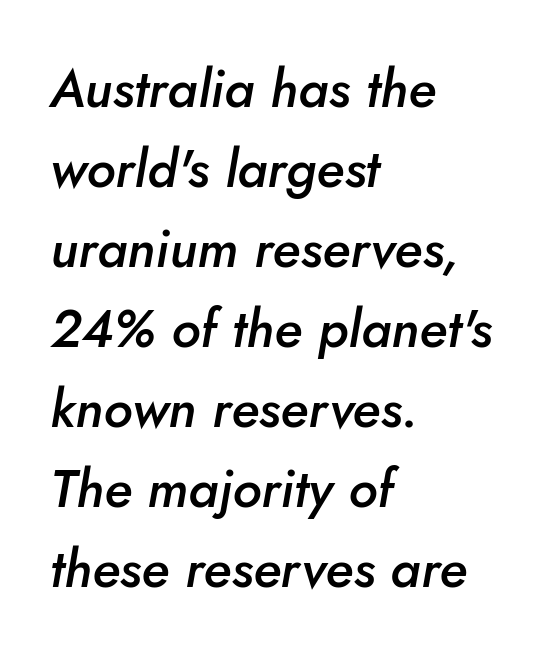
{"italic": "yes", "lean": "right", "slant_degrees": 10, "bold": "semi", "weight": "semibold", "width": "normal", "stroke_contrast": "low", "x_height": "small", "monospaced": "no", "underline": "no", "align": "left", "line_spacing": "normal", "line_spacing_ratio": 1.51, "letter_spacing": "normal", "letter_spacing_em": 0.0, "glyph_px": 53}
